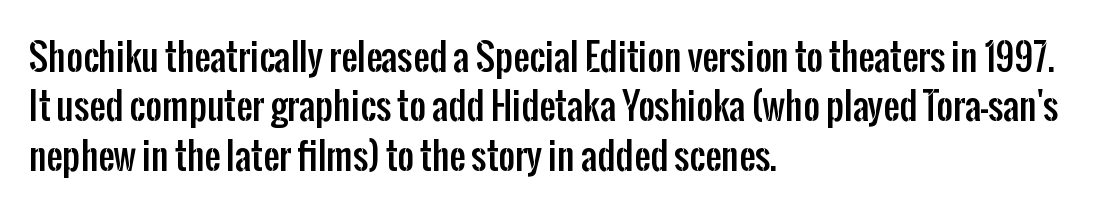
Q: Is the text italic (slanted)? A: No, it is upright.
Q: Is the typeface a serif or a sans-serif typeface? A: Sans-serif.
Q: Is the text underlined? A: No.
Q: How is the paragraph aligned? A: Left-aligned.
Q: Is the spacing between letters normal or unusually wide? A: Normal.
Q: Is the spacing between lines tight, normal or loose? A: Normal.
Q: Width (condensed, normal, or wide)? A: Condensed.
Q: Stroke contrast? A: Low.
Q: x-height? A: Medium.
Q: Monospaced? A: No.
